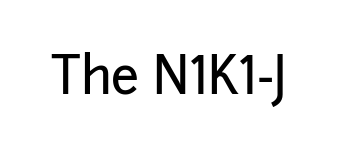
The image shows 51 px sans-serif type, upright; set normal letter spacing, not underlined; low stroke contrast and a medium x-height.
